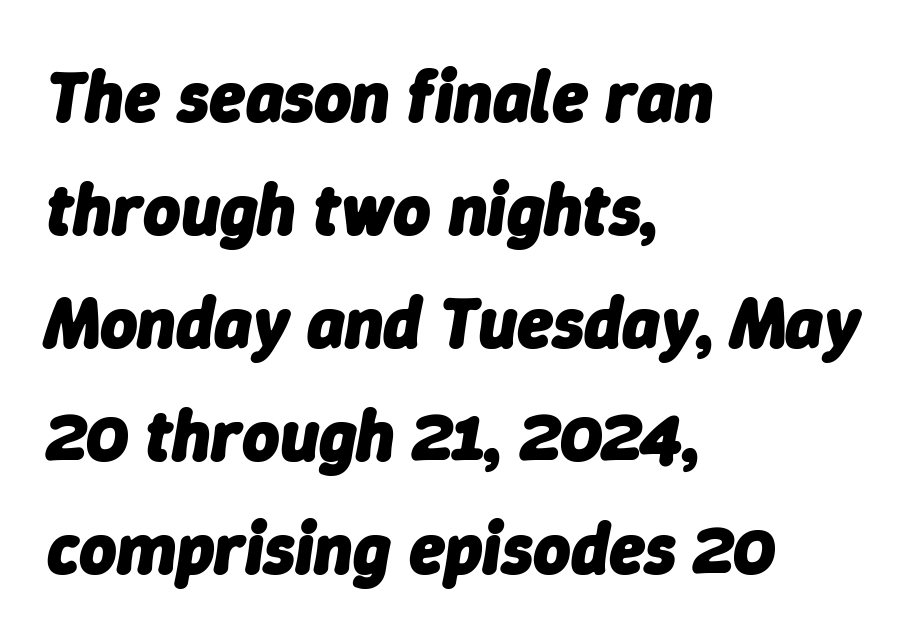
Stroke thickness is high; the sample reads as a true bold. Descenders hang freely into open space. A normal amount of white space separates one row of letters from the next. Posture: slanted.
